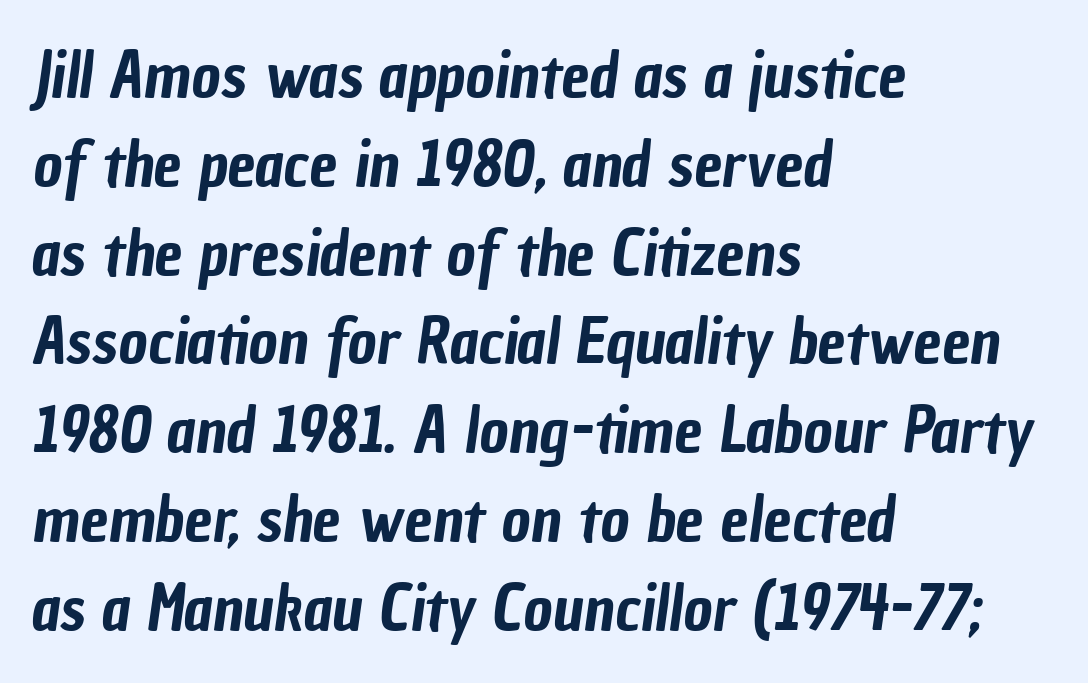
Caption: multi-line text, flush left, ragged right. Bare-footed words on every line. The passage shown stacks its lines at a standard gap. Note the varied advance widths — an 'i' is clearly narrower than an 'm'. Between one letter and the next there's only the usual sliver of space.
